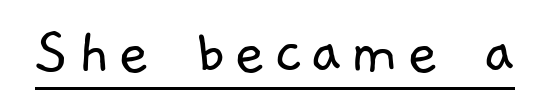
The image shows 67 px light sans-serif type; set underlined; low stroke contrast and a medium x-height.
